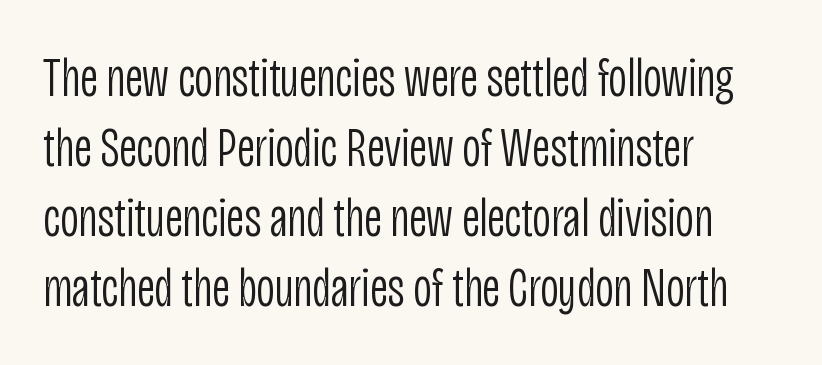
The image shows 56 px light, condensed sans-serif type, upright; set left-aligned, normal line spacing (1.25x), normal letter spacing, not underlined; low stroke contrast and a large x-height.
